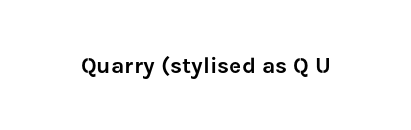
The image shows 23 px text type, upright; set normal letter spacing, not underlined.
